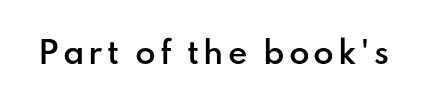
Q: Is the text bold? A: Semi-bold.
Q: Is the text italic (slanted)? A: No, it is upright.
Q: Is the typeface a serif or a sans-serif typeface? A: Sans-serif.
Q: Is the text underlined? A: No.
Q: Width (condensed, normal, or wide)? A: Normal.
Q: Stroke contrast? A: Low.
Q: x-height? A: Small.
Q: Monospaced? A: No.
